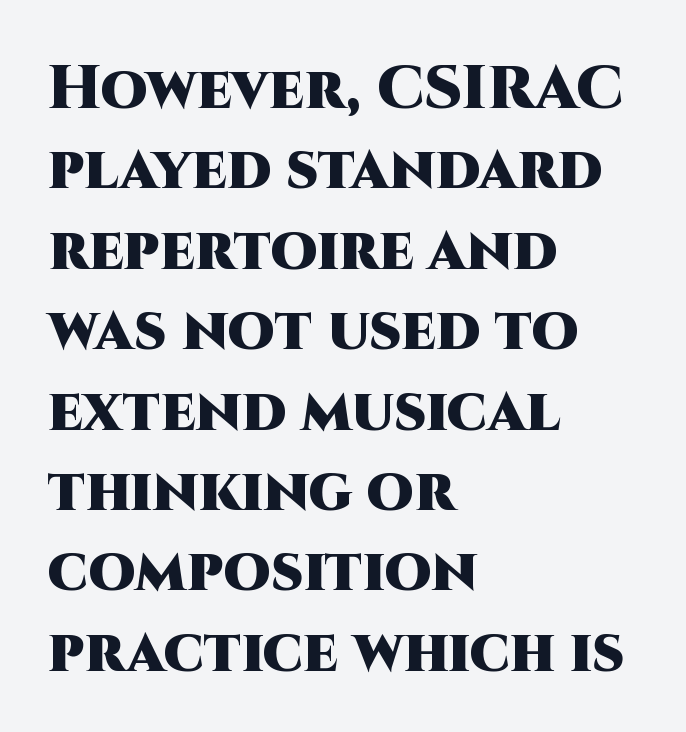
{"serif": "no", "italic": "no", "bold": "yes", "weight": "heavy", "width": "normal", "stroke_contrast": "high", "x_height": "large", "monospaced": "no", "underline": "no", "align": "left", "line_spacing": "normal", "line_spacing_ratio": 1.34, "letter_spacing": "normal", "letter_spacing_em": 0.0, "glyph_px": 60}
